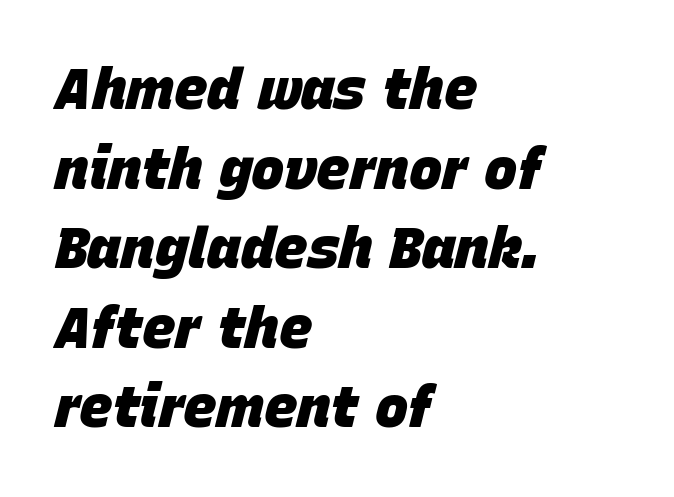
Check the space under the baseline: it is left empty. If you measured baseline to baseline, you'd find a middling distance. This sample is left-justified, so line endings fall wherever the words run out. Looks like regular typesetting: each glyph gets only the width it needs. The passage shown leans; its letterforms are oblique.
